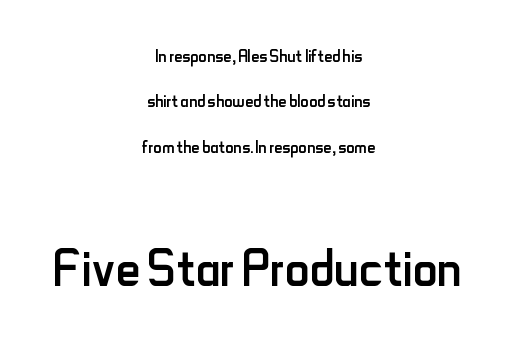
Q: Is the text bold? A: No.
Q: Is the text italic (slanted)? A: No, it is upright.
Q: Is the typeface a serif or a sans-serif typeface? A: Sans-serif.
Q: Is the text underlined? A: No.
Q: How is the paragraph aligned? A: Centered.
Q: Is the spacing between letters normal or unusually wide? A: Normal.
Q: Is the spacing between lines tight, normal or loose? A: Loose.
Q: Which block of text is set in a larger size, the first (top) or the second (bottom)? A: The second (bottom) one.
Q: Width (condensed, normal, or wide)? A: Condensed.
Q: Stroke contrast? A: Low.
Q: x-height? A: Small.
Q: Monospaced? A: No.
